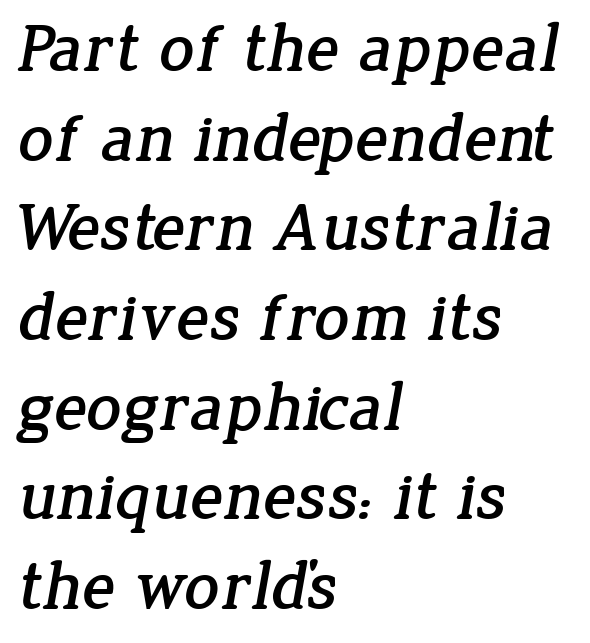
The image shows 69 px serif type; set left-aligned, normal line spacing (1.3x), normal letter spacing, not underlined; low stroke contrast and a medium x-height.
